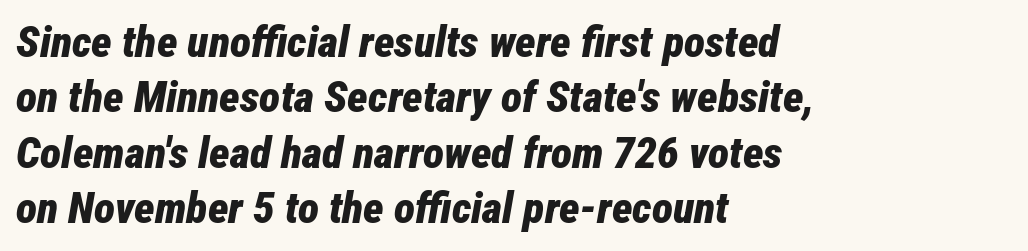
Typesetter's note: full bold, strokes at maximum text heaviness. The glyphs look as if they've been sheared to an angle. Think of a printed novel: that variable character pitch is what you see here. This block has exactly the height ordinary leading produces.
